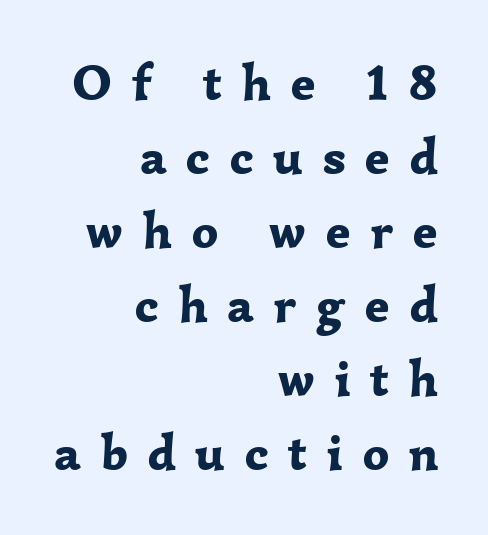
The image shows 51 px bold serif type, upright; set right-aligned, normal line spacing (1.45x), unusually wide letter spacing (+0.39 em), not underlined; low stroke contrast and a medium x-height.
